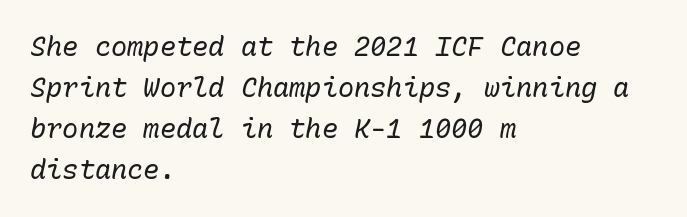
Q: Is the text bold? A: No.
Q: Is the text italic (slanted)? A: Yes, it leans right by about 10 degrees.
Q: Is the text underlined? A: No.
Q: How is the paragraph aligned? A: Left-aligned.
Q: Is the spacing between letters normal or unusually wide? A: Normal.
Q: Is the spacing between lines tight, normal or loose? A: Normal.
